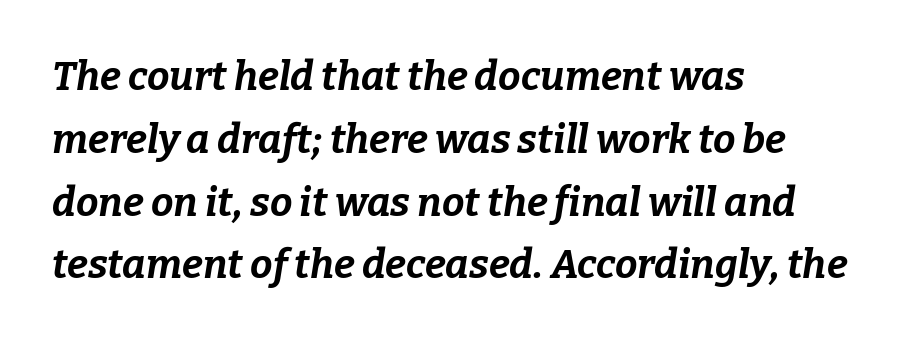
Q: Is the text bold? A: Yes.
Q: Is the text italic (slanted)? A: Yes, it leans right by about 9 degrees.
Q: Is the text underlined? A: No.
Q: How is the paragraph aligned? A: Left-aligned.
Q: Is the spacing between letters normal or unusually wide? A: Normal.
Q: Is the spacing between lines tight, normal or loose? A: Normal.
Q: Width (condensed, normal, or wide)? A: Normal.
Q: Stroke contrast? A: Low.
Q: x-height? A: Medium.
Q: Monospaced? A: No.
